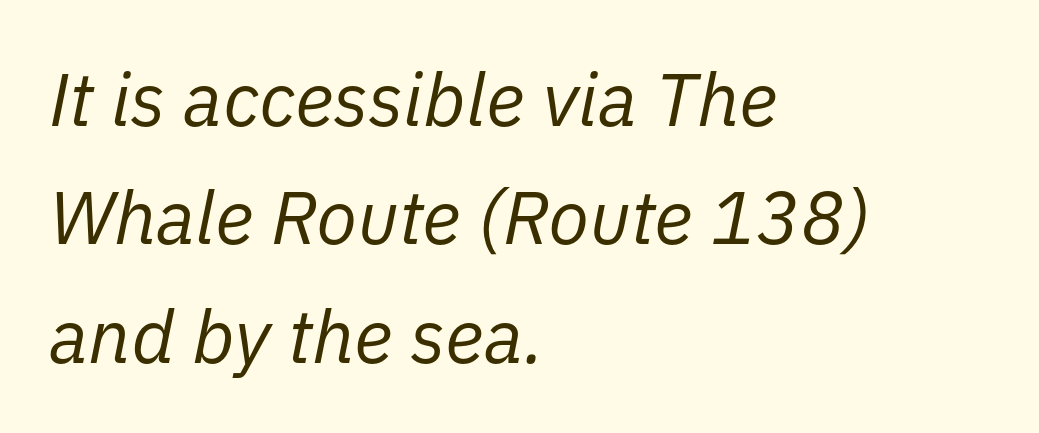
Unmarked baselines from the first word to the last. Tracking here is standard; glyphs follow each other at the usual distance. These lines are set flush left with a ragged right edge. Emphasis-style slanted type is in use. Is the type heavy? It reads as light-to-regular instead. The designer left line spacing at the default.
